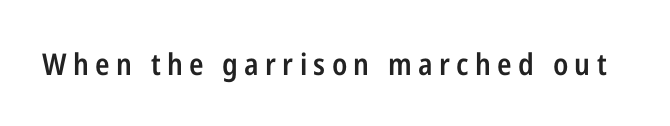
The image shows 30 px semibold, condensed sans-serif type, upright; set unusually wide letter spacing (+0.21 em), not underlined; low stroke contrast and a medium x-height.
